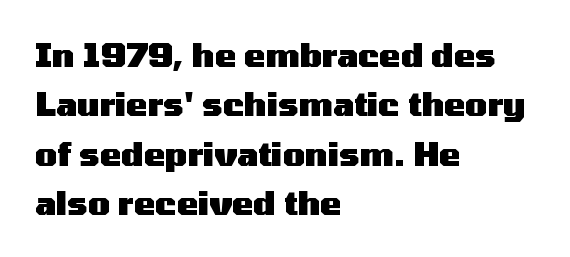
Q: Is the text bold? A: Yes.
Q: Is the text italic (slanted)? A: No, it is upright.
Q: Is the typeface a serif or a sans-serif typeface? A: Sans-serif.
Q: Is the text underlined? A: No.
Q: How is the paragraph aligned? A: Left-aligned.
Q: Is the spacing between letters normal or unusually wide? A: Normal.
Q: Is the spacing between lines tight, normal or loose? A: Normal.
Q: Width (condensed, normal, or wide)? A: Wide.
Q: Stroke contrast? A: Medium.
Q: x-height? A: Medium.
Q: Monospaced? A: No.
